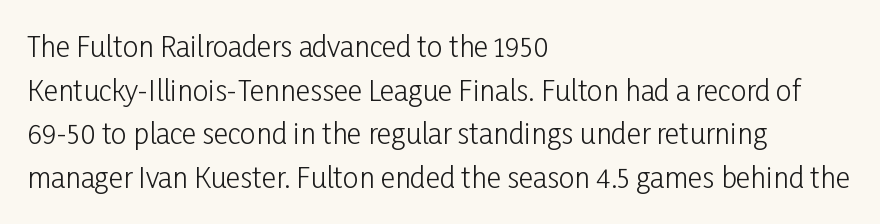
{"serif": "no", "italic": "no", "bold": "no", "weight": "light", "width": "condensed", "stroke_contrast": "low", "x_height": "medium", "monospaced": "no", "underline": "no", "align": "left", "line_spacing": "normal", "line_spacing_ratio": 1.56, "letter_spacing": "normal", "letter_spacing_em": 0.0, "glyph_px": 28}
